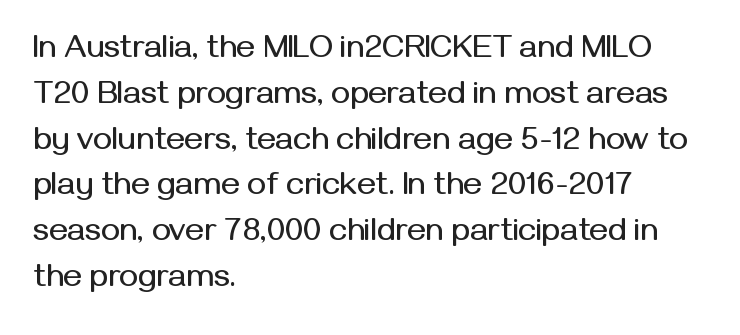
Q: Is the text italic (slanted)? A: No, it is upright.
Q: Is the typeface a serif or a sans-serif typeface? A: Sans-serif.
Q: Is the text underlined? A: No.
Q: How is the paragraph aligned? A: Left-aligned.
Q: Is the spacing between letters normal or unusually wide? A: Normal.
Q: Is the spacing between lines tight, normal or loose? A: Normal.
Q: Width (condensed, normal, or wide)? A: Normal.
Q: Stroke contrast? A: Medium.
Q: x-height? A: Medium.
Q: Monospaced? A: No.
